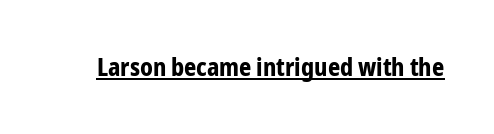
{"italic": "no", "bold": "yes", "underline": "yes", "letter_spacing": "normal", "letter_spacing_em": 0.0, "glyph_px": 24}
